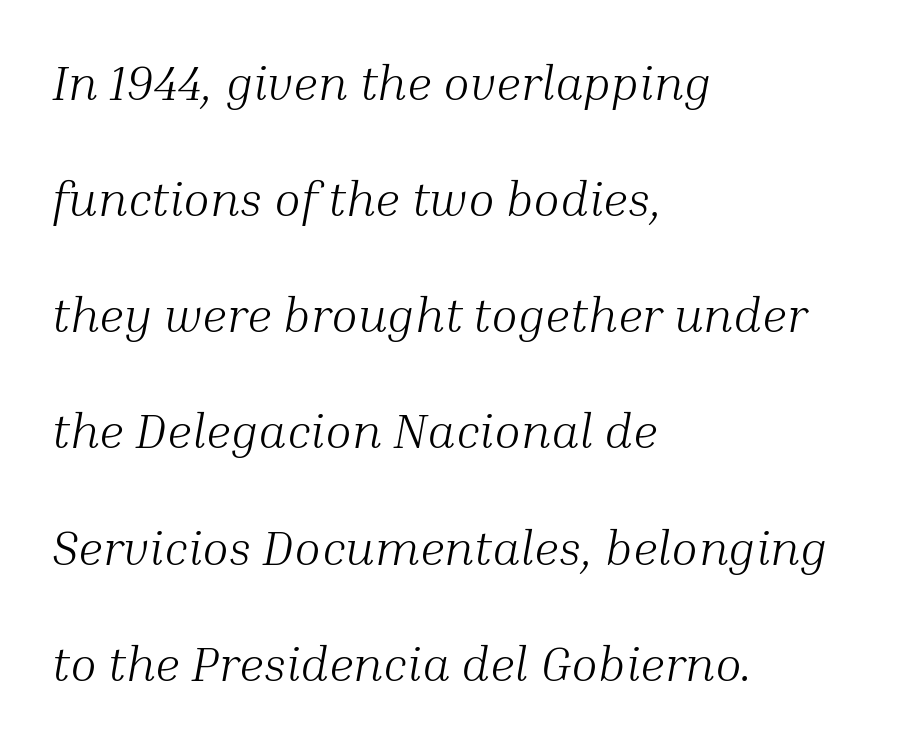
The rendering applies a slant to the glyphs. A typesetter would call this proportional, since set widths differ per character. What stands out about the letter spacing? Nothing — it is the standard amount. No chunkiness to these letters — they're not bold. Teacher's note: observe the even left margin — that is flush-left alignment. Baseline-to-baseline distance is far greater than the letter height.
